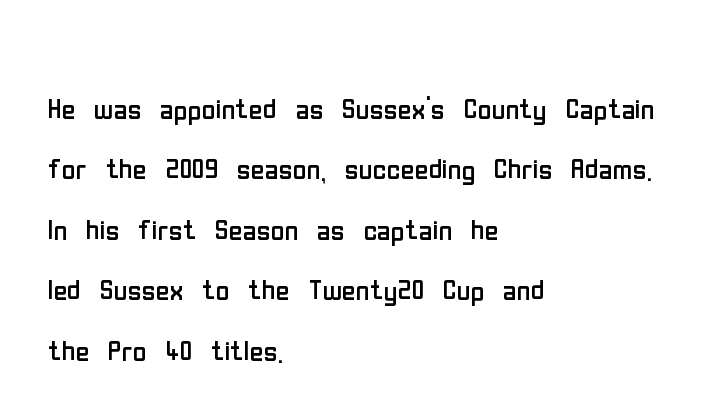
The image shows 38 px regular-weight, condensed sans-serif type, upright; set left-aligned, normal line spacing (1.59x), normal letter spacing, not underlined; low stroke contrast and a medium x-height.
